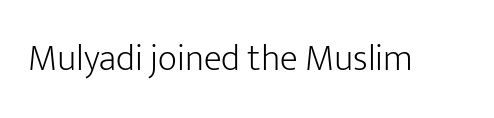
Q: Is the text bold? A: No.
Q: Is the text italic (slanted)? A: No, it is upright.
Q: Is the typeface a serif or a sans-serif typeface? A: Sans-serif.
Q: Is the text underlined? A: No.
Q: Is the spacing between letters normal or unusually wide? A: Normal.
Q: Width (condensed, normal, or wide)? A: Normal.
Q: Stroke contrast? A: Low.
Q: x-height? A: Medium.
Q: Monospaced? A: No.
